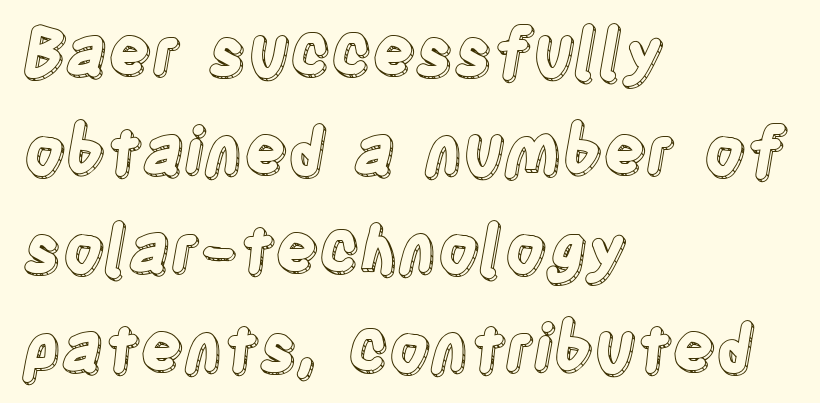
The image shows 64 px condensed type; set left-aligned, normal line spacing (1.54x), normal letter spacing, not underlined; a large x-height.
